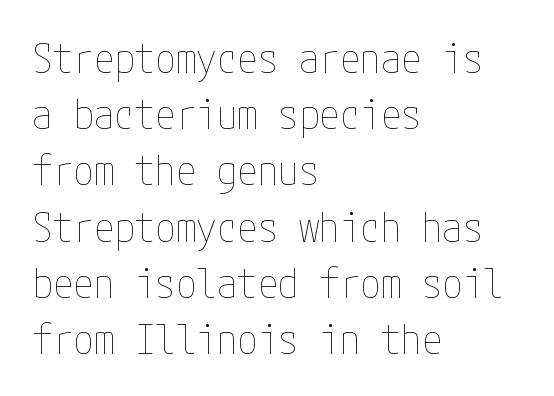
Q: Is the text bold? A: No.
Q: Is the text italic (slanted)? A: No, it is upright.
Q: Is the text underlined? A: No.
Q: How is the paragraph aligned? A: Left-aligned.
Q: Is the spacing between letters normal or unusually wide? A: Normal.
Q: Is the spacing between lines tight, normal or loose? A: Normal.
Q: Width (condensed, normal, or wide)? A: Condensed.
Q: Stroke contrast? A: Low.
Q: x-height? A: Medium.
